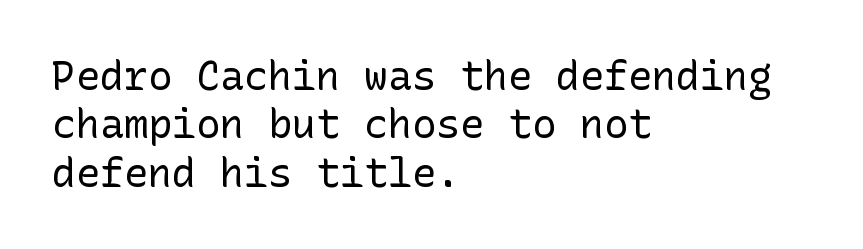
{"serif": "no", "italic": "no", "bold": "no", "weight": "regular", "width": "normal", "stroke_contrast": "low", "x_height": "medium", "underline": "no", "align": "left", "line_spacing_ratio": 1.21, "letter_spacing": "normal", "letter_spacing_em": 0.0, "glyph_px": 40}
